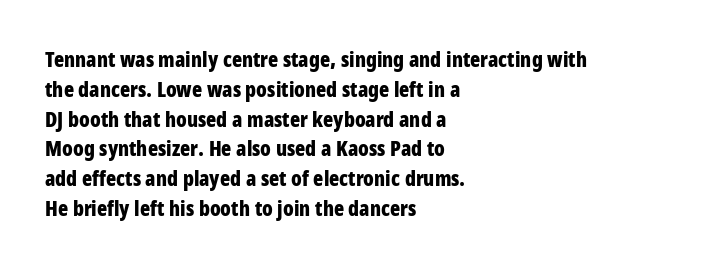
Q: Is the text bold? A: Yes.
Q: Is the text italic (slanted)? A: No, it is upright.
Q: Is the text underlined? A: No.
Q: How is the paragraph aligned? A: Left-aligned.
Q: Is the spacing between letters normal or unusually wide? A: Normal.
Q: Is the spacing between lines tight, normal or loose? A: Normal.
